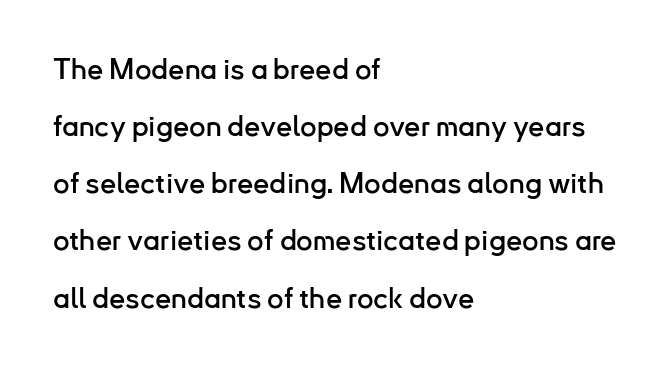
{"serif": "no", "italic": "no", "width": "normal", "stroke_contrast": "low", "x_height": "small", "monospaced": "no", "underline": "no", "align": "left", "line_spacing": "loose", "line_spacing_ratio": 1.97, "letter_spacing": "normal", "letter_spacing_em": 0.0, "glyph_px": 29}
